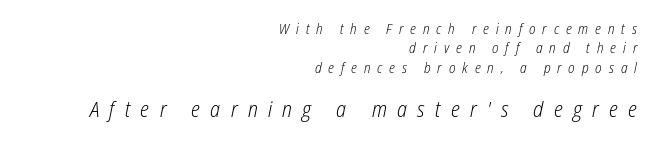
{"italic": "yes", "lean": "right", "slant_degrees": 12, "bold": "no", "underline": "no", "align": "right", "line_spacing": "normal", "line_spacing_ratio": 1.39, "letter_spacing": "wide", "letter_spacing_em": 0.49, "larger_block": "second", "size_ratio": 1.5, "glyph_px": 21}
